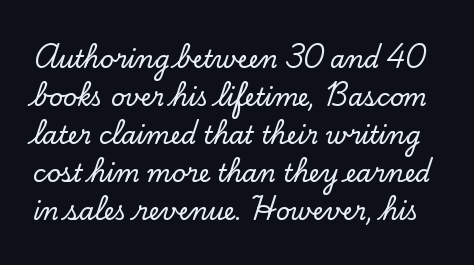
The image shows 24 px text type; set normal line spacing (1.58x), normal letter spacing, not underlined.
